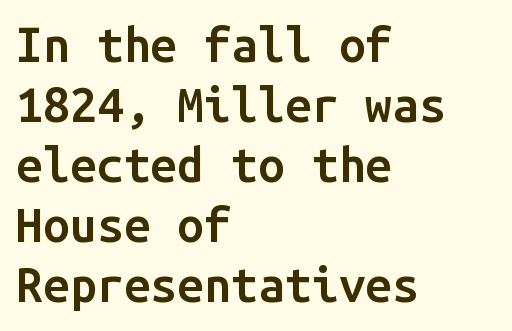
The image shows 48 px semibold sans-serif type, upright, monospaced; set left-aligned, normal line spacing (1.25x), normal letter spacing, not underlined; low stroke contrast and a medium x-height.
